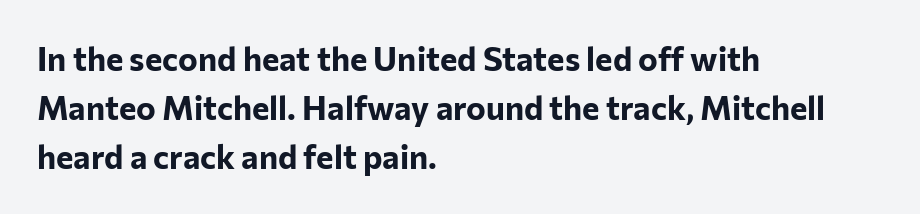
Q: Is the text bold? A: Yes.
Q: Is the text italic (slanted)? A: No, it is upright.
Q: Is the typeface a serif or a sans-serif typeface? A: Sans-serif.
Q: Is the text underlined? A: No.
Q: How is the paragraph aligned? A: Left-aligned.
Q: Is the spacing between letters normal or unusually wide? A: Normal.
Q: Is the spacing between lines tight, normal or loose? A: Normal.
Q: Width (condensed, normal, or wide)? A: Normal.
Q: Stroke contrast? A: Low.
Q: x-height? A: Medium.
Q: Monospaced? A: No.
